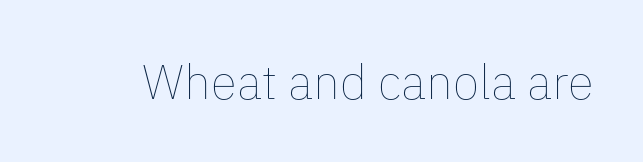
Inter-character spacing is left at the font's built-in metrics. Descenders are the only things crossing below the line. Every stem runs plumb, perpendicular to the baseline. The font sits on the lighter half of the weight spectrum, regular included.
